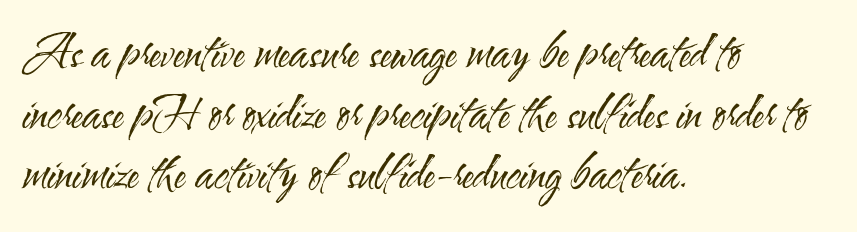
In terms of letterspacing, this is plain default setting. Think of a printed novel: that variable character pitch is what you see here. The leading is moderate, giving the passage an even texture. Stems and bowls with no extra thickness — not bold. Check under the words: just untouched page.
